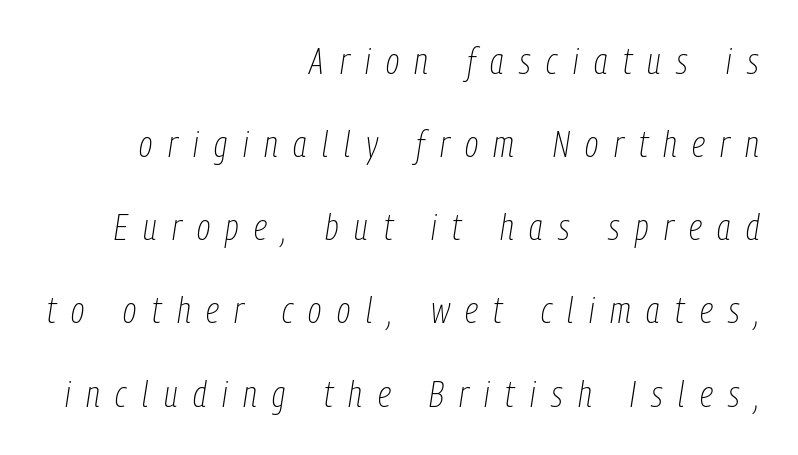
The image shows 36 px thin, condensed type, italic (leaning right); set right-aligned, loose line spacing (2.31x), unusually wide letter spacing (+0.43 em), not underlined; low stroke contrast and a medium x-height.
